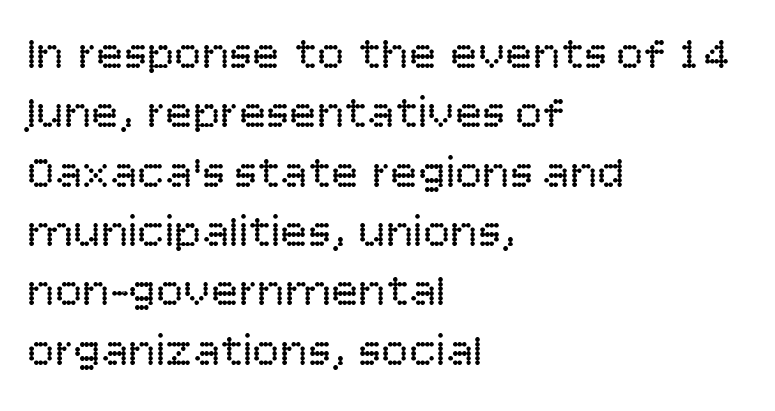
Q: Is the text bold? A: No.
Q: Is the text italic (slanted)? A: No, it is upright.
Q: Is the typeface a serif or a sans-serif typeface? A: Sans-serif.
Q: Is the text underlined? A: No.
Q: How is the paragraph aligned? A: Left-aligned.
Q: Is the spacing between letters normal or unusually wide? A: Normal.
Q: Is the spacing between lines tight, normal or loose? A: Normal.
Q: Width (condensed, normal, or wide)? A: Normal.
Q: Stroke contrast? A: Low.
Q: x-height? A: Large.
Q: Monospaced? A: No.
